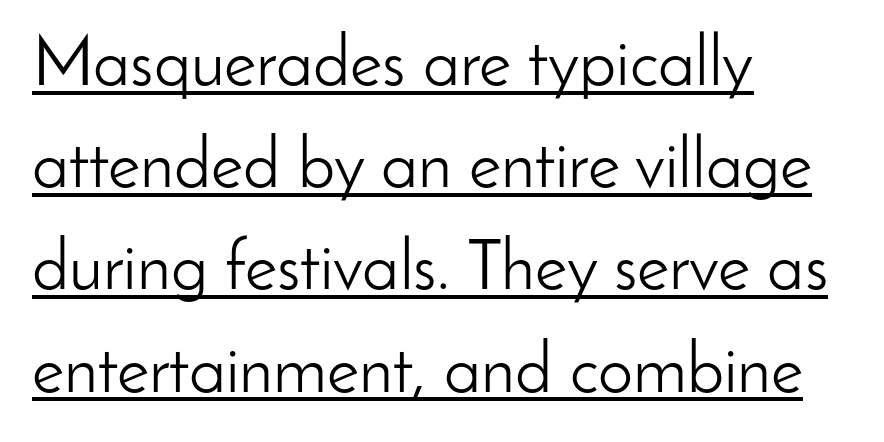
The image shows 70 px light sans-serif type, upright; set left-aligned, normal line spacing (1.46x), normal letter spacing, underlined; low stroke contrast and a small x-height.
